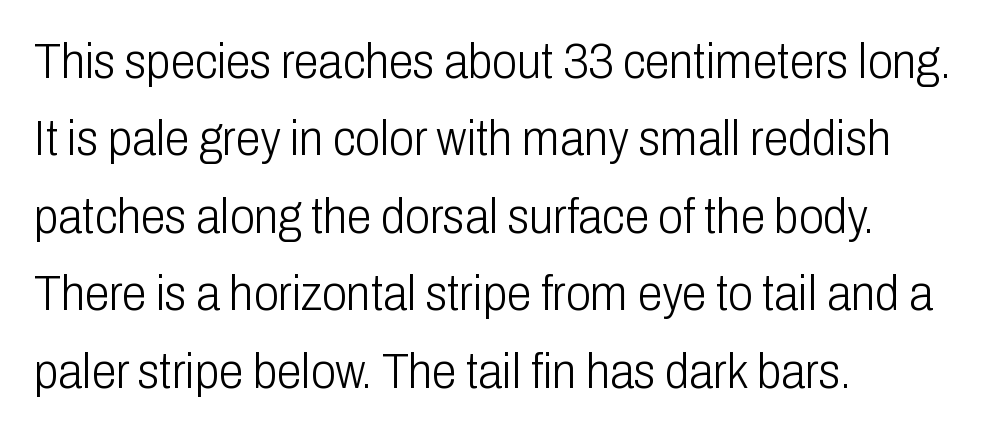
The letters advance in unequal steps, a hallmark of proportional type. Every stem runs plumb, perpendicular to the baseline. Each stroke keeps to a modest, everyday thickness or less. Type without underlining.
